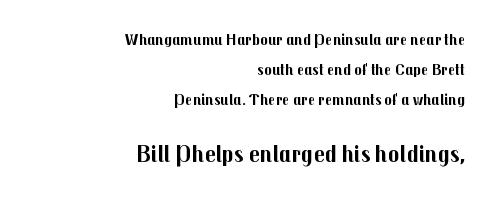
The string is rendered with underlining switched off. This is roman type, the default non-slanted kind. Standard letterfit; no display-style spreading of the glyphs. Character size in the trailing block exceeds that of the leading block.
